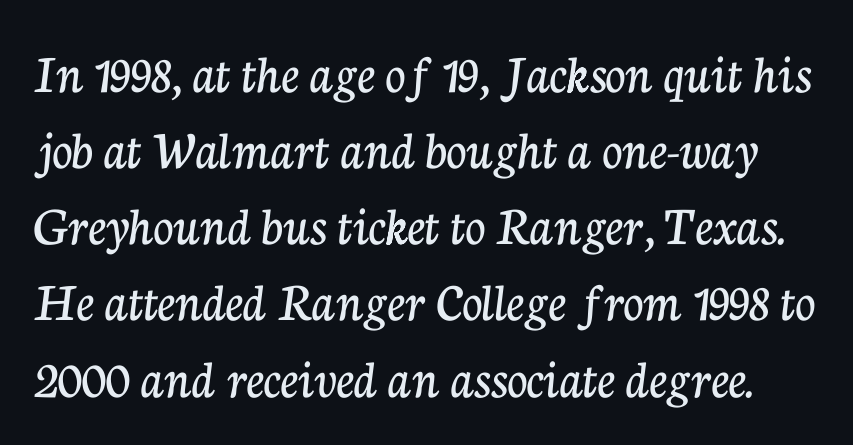
The tracking reads as untouched default to a designer's eye. Check the space under the baseline: it is left empty. Is this a sans? No — the strokes have serifs. Each letter keeps its own natural width here, so spacing adapts to shape. If you measured baseline to baseline, you'd find a middling distance.
